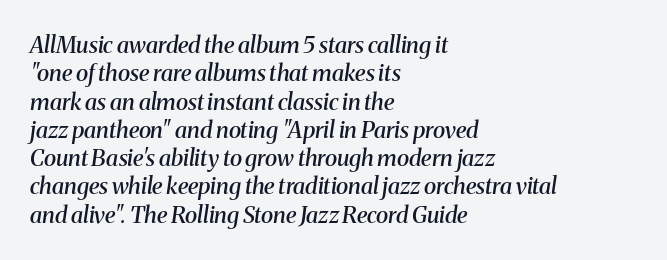
Q: Is the text bold? A: Semi-bold.
Q: Is the text italic (slanted)? A: Yes, it leans right by about 8 degrees.
Q: Is the text underlined? A: No.
Q: How is the paragraph aligned? A: Left-aligned.
Q: Is the spacing between letters normal or unusually wide? A: Normal.
